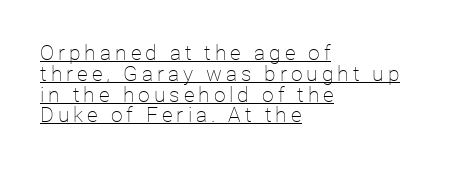
Q: Is the text bold? A: No.
Q: Is the text italic (slanted)? A: No, it is upright.
Q: Is the text underlined? A: Yes.
Q: How is the paragraph aligned? A: Left-aligned.
Q: Is the spacing between lines tight, normal or loose? A: Tight.
